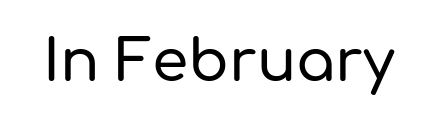
{"serif": "no", "italic": "no", "width": "normal", "stroke_contrast": "low", "x_height": "medium", "monospaced": "no", "underline": "no", "letter_spacing": "normal", "letter_spacing_em": 0.0, "glyph_px": 58}
